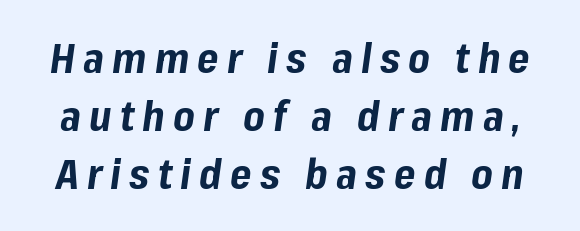
The image shows 41 px bold type, italic (leaning right); set normal line spacing (1.42x), unusually wide letter spacing (+0.2 em), not underlined; low stroke contrast and a medium x-height.
